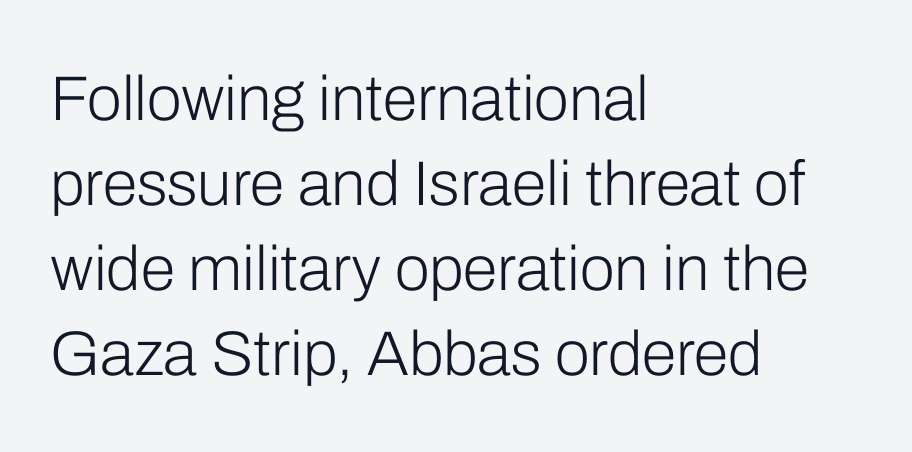
Q: Is the text bold? A: No.
Q: Is the text italic (slanted)? A: No, it is upright.
Q: Is the typeface a serif or a sans-serif typeface? A: Sans-serif.
Q: Is the text underlined? A: No.
Q: How is the paragraph aligned? A: Left-aligned.
Q: Is the spacing between letters normal or unusually wide? A: Normal.
Q: Is the spacing between lines tight, normal or loose? A: Normal.
Q: Width (condensed, normal, or wide)? A: Normal.
Q: Stroke contrast? A: Low.
Q: x-height? A: Medium.
Q: Monospaced? A: No.
